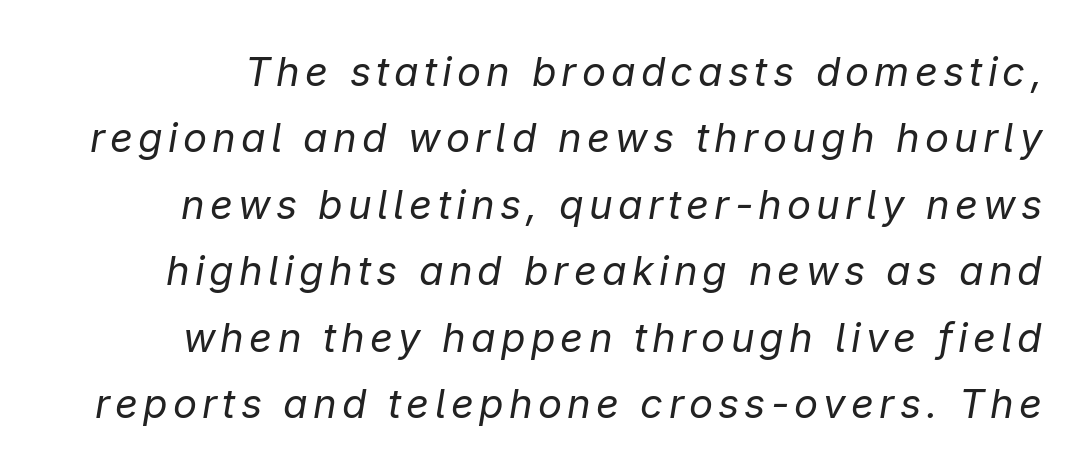
Yep, that's italic — everything's leaning. Here the designer chose a conventional face with non-uniform glyph widths. The specimen omits any rule beneath the text block's lines. The typeface has the unassuming heft of standard copy or less. The space between consecutive lines is moderate.
